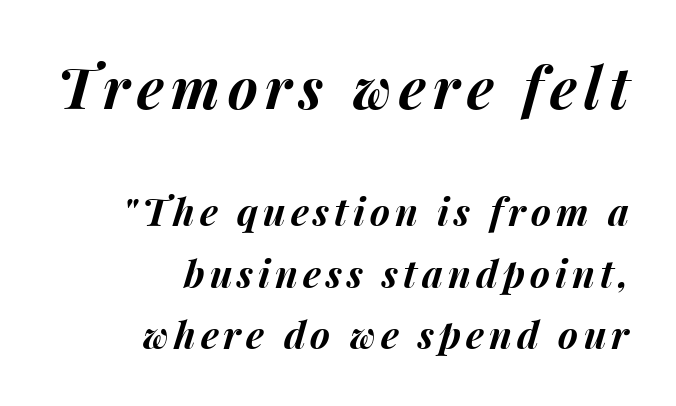
Q: Is the text bold? A: Yes.
Q: Is the text italic (slanted)? A: Yes, it leans right by about 15 degrees.
Q: Is the text underlined? A: No.
Q: How is the paragraph aligned? A: Right-aligned.
Q: Is the spacing between lines tight, normal or loose? A: Normal.
Q: Which block of text is set in a larger size, the first (top) or the second (bottom)? A: The first (top) one.
Q: Width (condensed, normal, or wide)? A: Normal.
Q: Stroke contrast? A: Medium.
Q: x-height? A: Medium.
Q: Monospaced? A: No.
